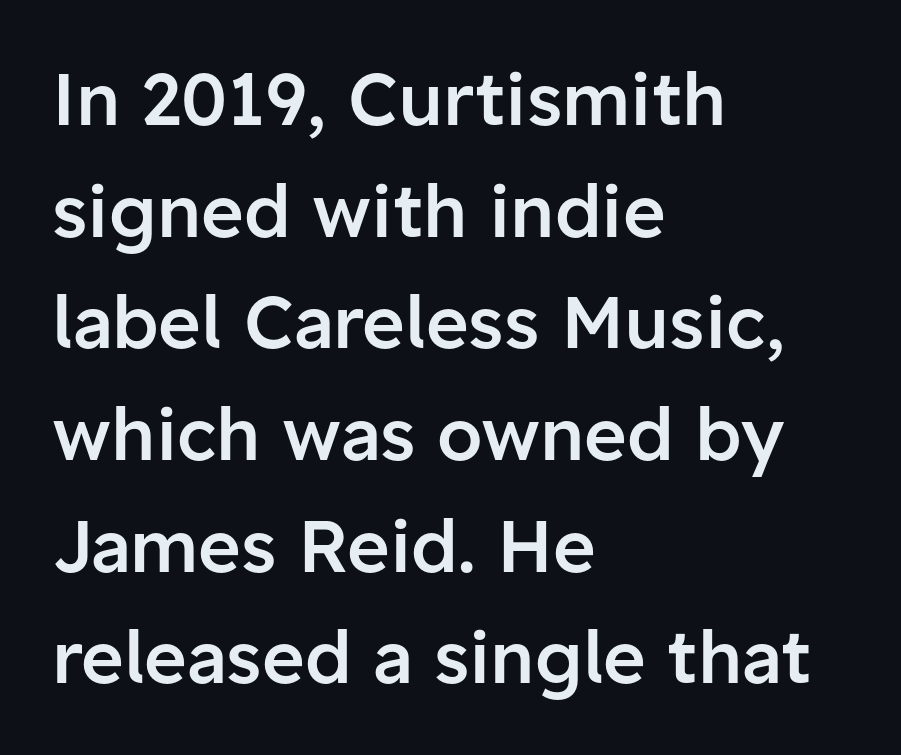
Is this a fixed-width face? No — the glyphs have proportional, varying widths. Reading down the block, your eye returns to a fixed left position each line. Weight check: semibold — heavier than regular, not quite bold. Quick note: interline space is typical. The face used here is rendered with its standard letterfit. Each row of text sits above clean, open space.
